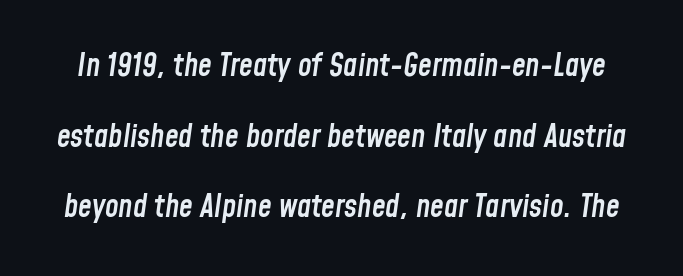
{"italic": "yes", "lean": "right", "slant_degrees": 8, "bold": "semi", "weight": "semibold", "width": "condensed", "stroke_contrast": "low", "x_height": "medium", "monospaced": "no", "underline": "no", "line_spacing": "loose", "line_spacing_ratio": 2.28, "letter_spacing": "normal", "letter_spacing_em": 0.0, "glyph_px": 31}
